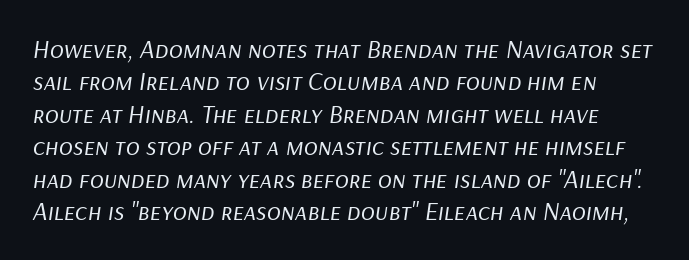
Q: Is the text bold? A: No.
Q: Is the text italic (slanted)? A: Yes, it leans right by about 9 degrees.
Q: Is the text underlined? A: No.
Q: Is the spacing between letters normal or unusually wide? A: Normal.
Q: Is the spacing between lines tight, normal or loose? A: Normal.
